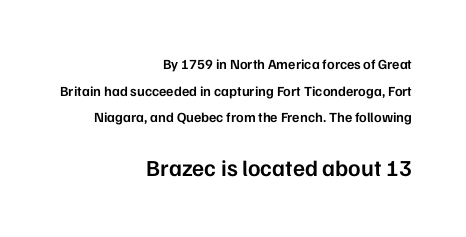
Q: Is the text bold? A: Semi-bold.
Q: Is the text italic (slanted)? A: No, it is upright.
Q: Is the text underlined? A: No.
Q: How is the paragraph aligned? A: Right-aligned.
Q: Is the spacing between letters normal or unusually wide? A: Normal.
Q: Is the spacing between lines tight, normal or loose? A: Loose.
Q: Which block of text is set in a larger size, the first (top) or the second (bottom)? A: The second (bottom) one.
